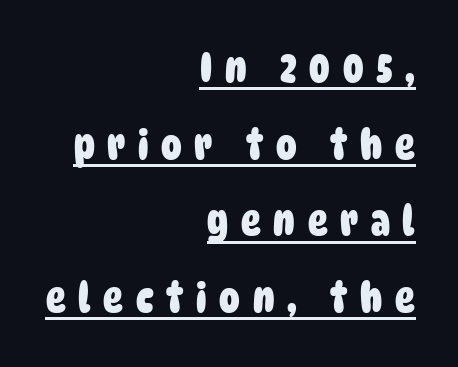
The face used here is a sans, in the tradition of grotesques and geometrics. The lines in this sample share a right terminus and differ only in where they begin. Between one letter and the next there's a generous, obvious gap. Descenders here cross a horizontal rule under the line.
